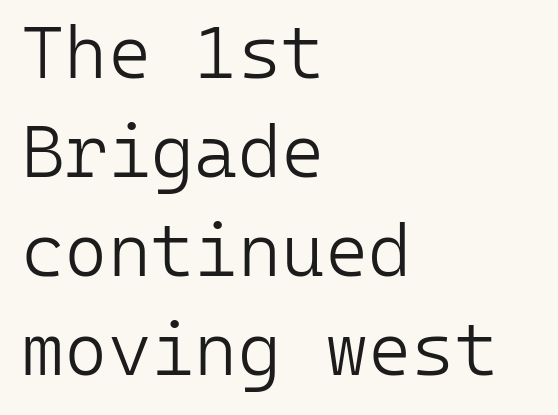
Bold? No — there's no thickening of the strokes. Quick note: interline space is typical. Serifs: no, the terminals of the letterforms are clean. Rendered with straight, roman letterforms. Layout note: lines flush left. Descenders are the only things crossing below the line.
